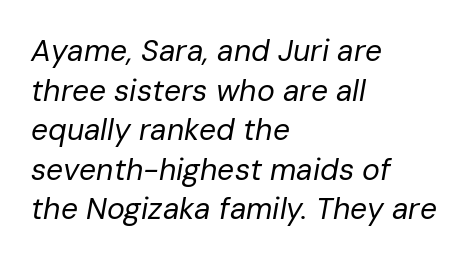
{"italic": "yes", "lean": "right", "slant_degrees": 10, "bold": "no", "weight": "regular", "width": "normal", "stroke_contrast": "low", "x_height": "medium", "monospaced": "no", "underline": "no", "align": "left", "line_spacing": "normal", "line_spacing_ratio": 1.32, "letter_spacing": "normal", "letter_spacing_em": 0.0, "glyph_px": 30}
